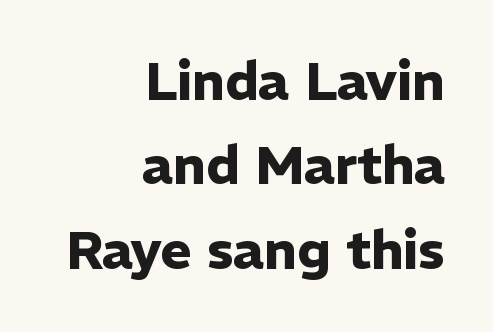
The image shows 53 px heavy sans-serif type, upright; set right-aligned, normal line spacing (1.59x), normal letter spacing, not underlined; low stroke contrast and a medium x-height.
